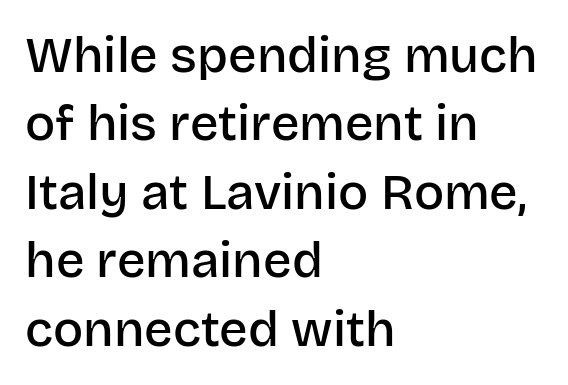
Is there any slant? The stems are plumb. Check where the strokes stop: nothing finishes them off — pure sans. A typesetter would call this zero additional tracking. Reading down the column, the eye jumps a familiar distance to each next line.
